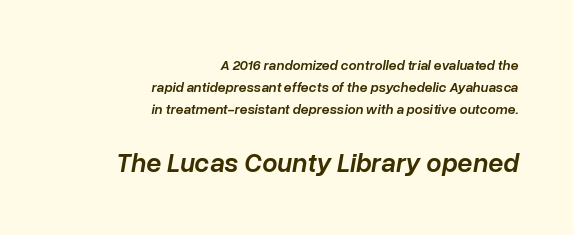
Q: Is the text bold? A: Semi-bold.
Q: Is the text italic (slanted)? A: Yes, it leans right by about 10 degrees.
Q: Is the text underlined? A: No.
Q: How is the paragraph aligned? A: Right-aligned.
Q: Is the spacing between letters normal or unusually wide? A: Normal.
Q: Is the spacing between lines tight, normal or loose? A: Normal.
Q: Which block of text is set in a larger size, the first (top) or the second (bottom)? A: The second (bottom) one.
